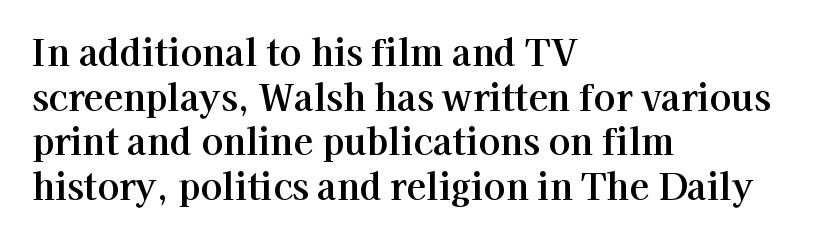
The image shows 36 px serif type, upright; set left-aligned, line spacing 1.24x, normal letter spacing, not underlined; high stroke contrast and a medium x-height.
